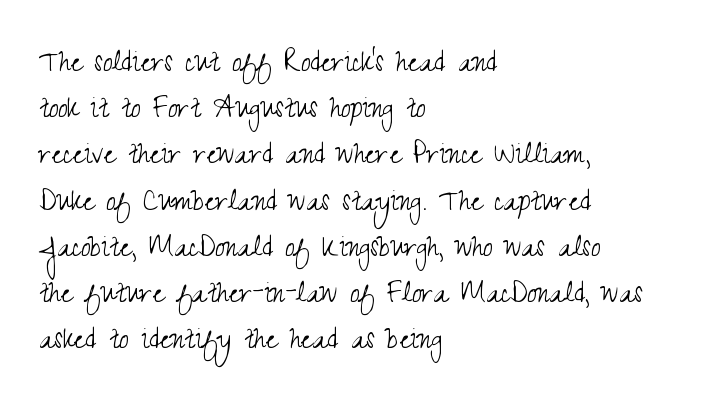
{"serif": "no", "italic": "no", "bold": "no", "weight": "light", "width": "condensed", "stroke_contrast": "medium", "x_height": "small", "monospaced": "no", "underline": "no", "align": "left", "line_spacing": "normal", "line_spacing_ratio": 1.36, "letter_spacing": "normal", "letter_spacing_em": 0.0, "glyph_px": 34}
